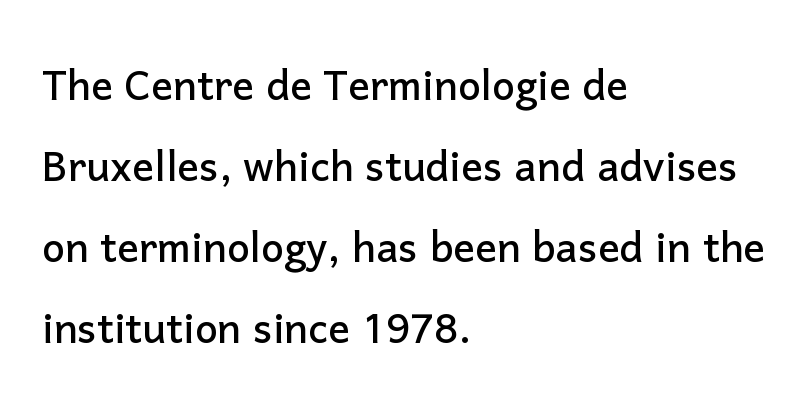
Notice how the stems are strictly vertical — no italics here. The face used here is a sans, in the tradition of grotesques and geometrics. This sample is left-justified, so line endings fall wherever the words run out. The face used here is proportionally spaced, like ordinary book or web type. The passage shown stacks its lines at a standard gap. Descender tails drop into unmarked territory.
